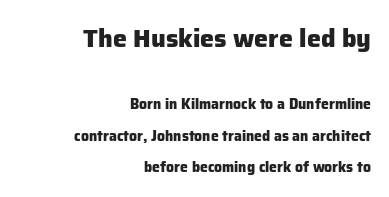
The image shows 25 px bold type, upright; set right-aligned, loose line spacing (2.22x), normal letter spacing, not underlined; the first (top) block is 1.79x larger.
